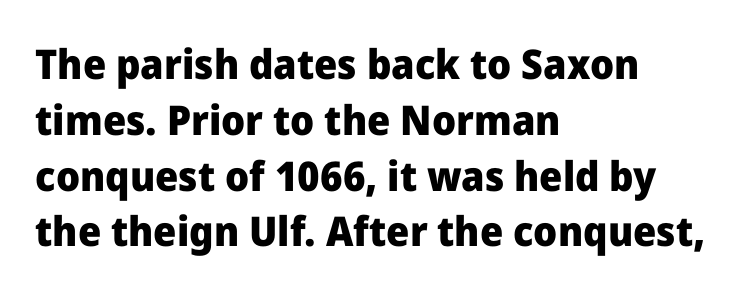
The designer went with a sans here, leaving each stem footless. Rule under the text: the space is simply empty. Short note: letters normally spaced. In CSS terms this would be text-align: left. You'd pick this weight for a headline — it's a proper bold.
